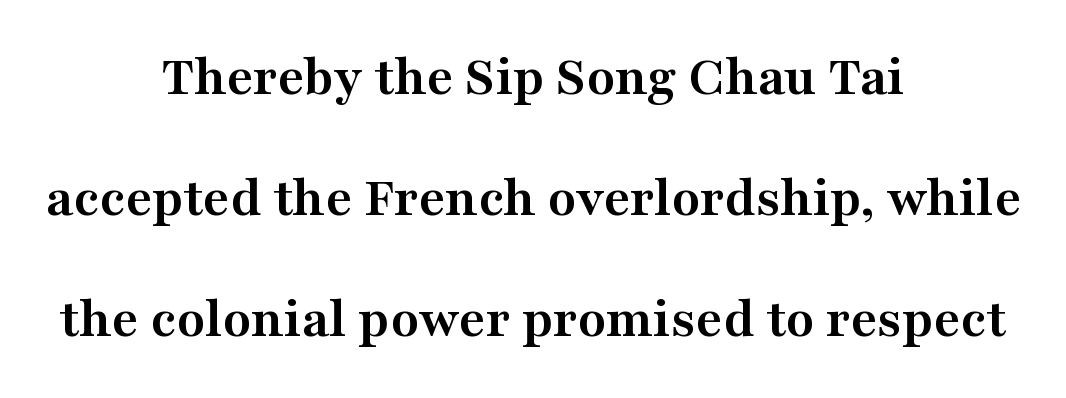
Q: Is the text bold? A: Yes.
Q: Is the text italic (slanted)? A: No, it is upright.
Q: Is the typeface a serif or a sans-serif typeface? A: Serif.
Q: Is the text underlined? A: No.
Q: How is the paragraph aligned? A: Centered.
Q: Is the spacing between letters normal or unusually wide? A: Normal.
Q: Is the spacing between lines tight, normal or loose? A: Loose.
Q: Width (condensed, normal, or wide)? A: Wide.
Q: Stroke contrast? A: Medium.
Q: x-height? A: Medium.
Q: Monospaced? A: No.
